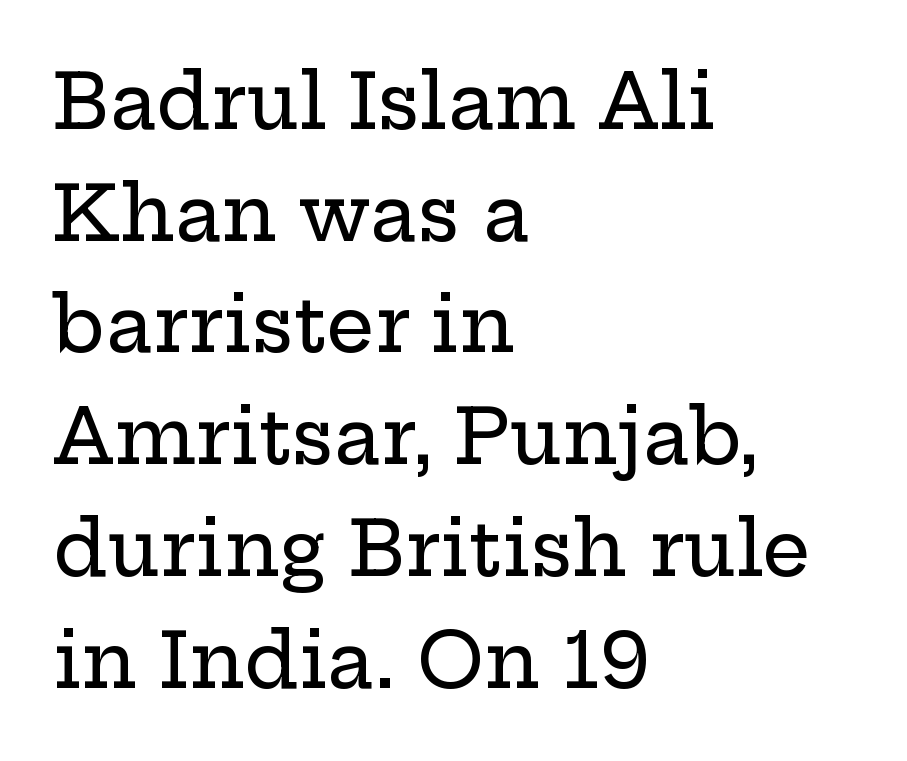
The image shows 76 px wide serif type, upright; set left-aligned, normal line spacing (1.47x), normal letter spacing, not underlined; low stroke contrast and a medium x-height.
